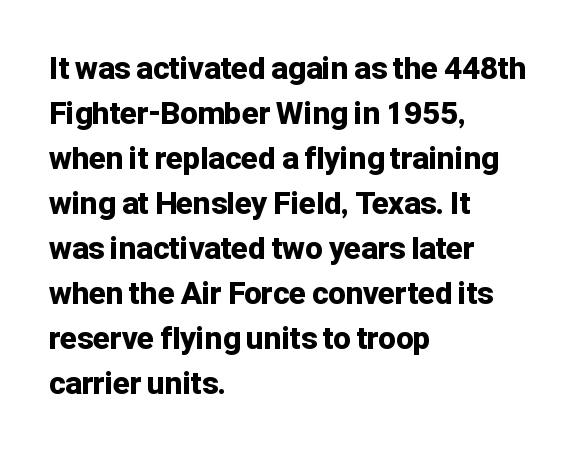
Plain, unruled lines of type. Honestly, the row spacing looks completely unremarkable. Heavy, bold letterforms. No italicization has been applied; the sample stays upright. The face used here is proportionally spaced, like ordinary book or web type. The gaps between neighbouring characters are ordinary and unremarkable.
